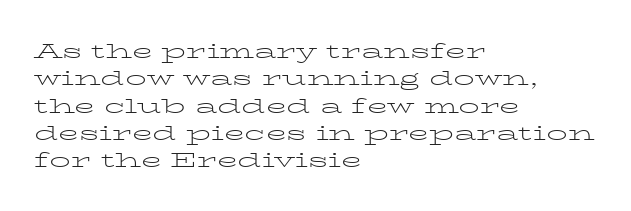
The image shows 21 px text type, upright; set left-aligned, normal line spacing (1.3x), normal letter spacing, not underlined.
